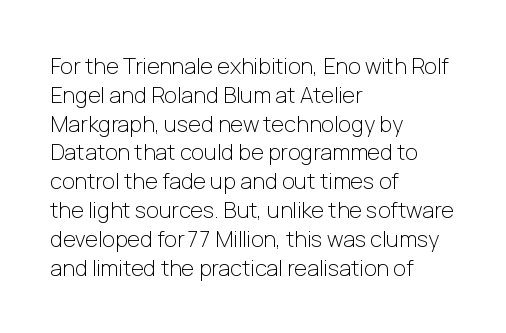
{"italic": "no", "bold": "no", "underline": "no", "align": "left", "line_spacing": "normal", "line_spacing_ratio": 1.31, "letter_spacing": "normal", "letter_spacing_em": 0.0, "glyph_px": 22}
